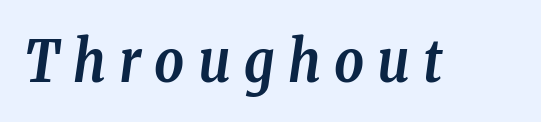
{"serif": "yes", "italic": "yes", "lean": "right", "slant_degrees": 8, "bold": "yes", "weight": "semibold", "width": "condensed", "stroke_contrast": "low", "x_height": "medium", "monospaced": "no", "underline": "no", "letter_spacing": "wide", "letter_spacing_em": 0.23, "glyph_px": 58}
